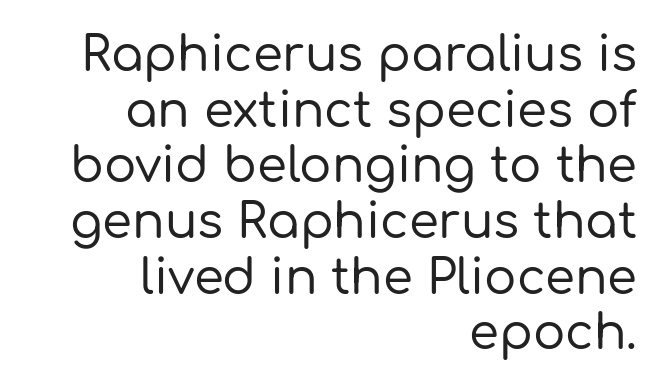
Q: Is the text italic (slanted)? A: No, it is upright.
Q: Is the typeface a serif or a sans-serif typeface? A: Sans-serif.
Q: Is the text underlined? A: No.
Q: How is the paragraph aligned? A: Right-aligned.
Q: Is the spacing between letters normal or unusually wide? A: Normal.
Q: Width (condensed, normal, or wide)? A: Normal.
Q: Stroke contrast? A: Low.
Q: x-height? A: Medium.
Q: Monospaced? A: No.
